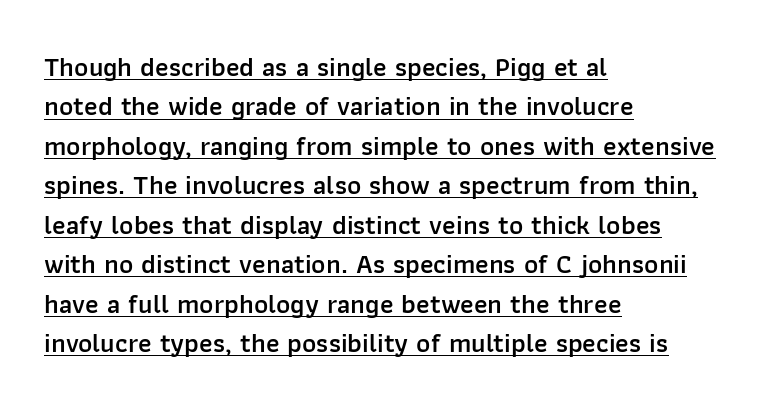
Q: Is the text bold? A: Semi-bold.
Q: Is the text italic (slanted)? A: No, it is upright.
Q: Is the text underlined? A: Yes.
Q: How is the paragraph aligned? A: Left-aligned.
Q: Is the spacing between letters normal or unusually wide? A: Normal.
Q: Is the spacing between lines tight, normal or loose? A: Normal.
